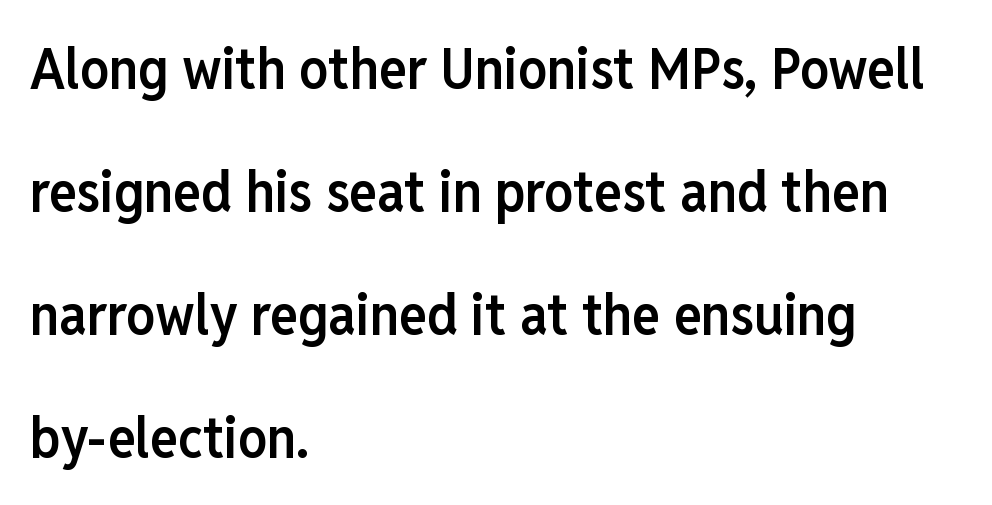
Strokes here are thickened, but only to semibold level. The specimen omits any rule beneath the text block's lines. The horizontal fit of the characters is conventional and even. You can tell it's not italic because the verticals are truly vertical. Compared with a centered layout, this one pins lines to the left instead.
